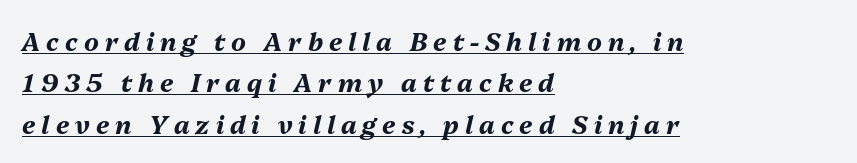
Q: Is the text bold? A: Yes.
Q: Is the text italic (slanted)? A: Yes, it leans right by about 13 degrees.
Q: Is the text underlined? A: Yes.
Q: How is the paragraph aligned? A: Left-aligned.
Q: Is the spacing between letters normal or unusually wide? A: Unusually wide.
Q: Is the spacing between lines tight, normal or loose? A: Normal.
